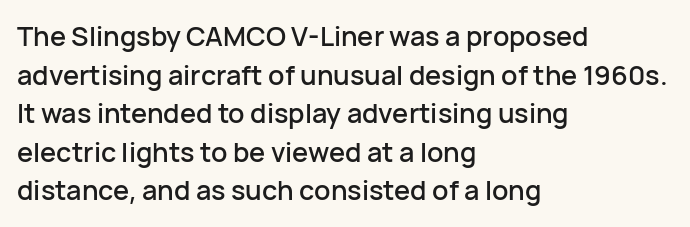
The image shows 27 px text type, upright; set left-aligned, normal line spacing (1.43x), normal letter spacing, not underlined.
